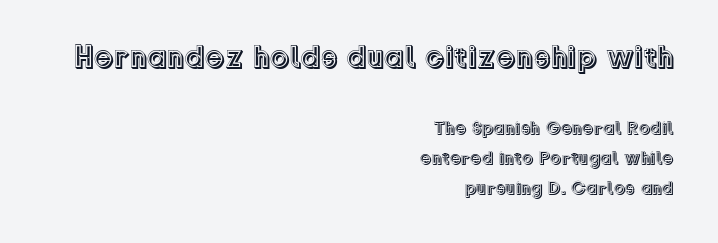
Q: Is the text italic (slanted)? A: No, it is upright.
Q: Is the text underlined? A: No.
Q: How is the paragraph aligned? A: Right-aligned.
Q: Is the spacing between letters normal or unusually wide? A: Normal.
Q: Is the spacing between lines tight, normal or loose? A: Normal.
Q: Which block of text is set in a larger size, the first (top) or the second (bottom)? A: The first (top) one.
Q: Width (condensed, normal, or wide)? A: Normal.
Q: x-height? A: Medium.
Q: Monospaced? A: No.
